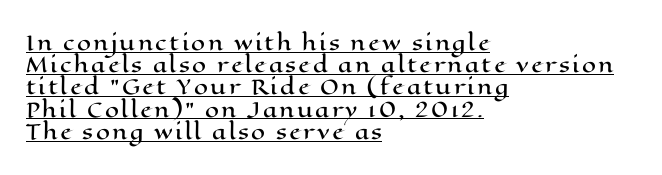
The image shows 20 px text type, upright; set left-aligned, tight line spacing (1.11x), underlined.
